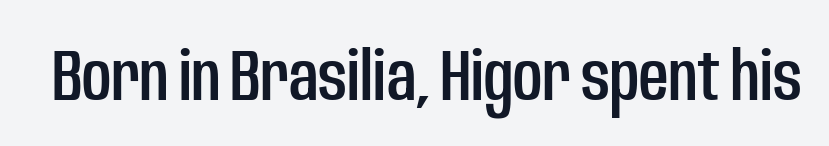
Q: Is the text italic (slanted)? A: No, it is upright.
Q: Is the typeface a serif or a sans-serif typeface? A: Sans-serif.
Q: Is the text underlined? A: No.
Q: Is the spacing between letters normal or unusually wide? A: Normal.
Q: Width (condensed, normal, or wide)? A: Condensed.
Q: Stroke contrast? A: Low.
Q: x-height? A: Large.
Q: Monospaced? A: No.
